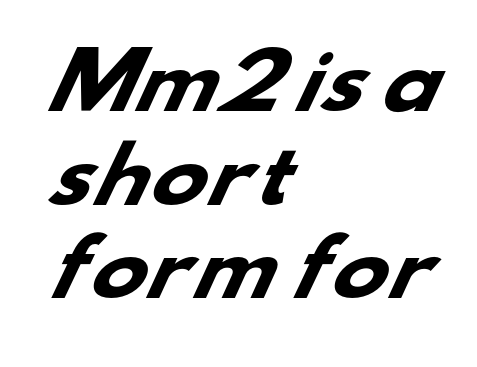
Q: Is the text bold? A: Yes.
Q: Is the typeface a serif or a sans-serif typeface? A: Sans-serif.
Q: Is the text underlined? A: No.
Q: How is the paragraph aligned? A: Left-aligned.
Q: Is the spacing between letters normal or unusually wide? A: Normal.
Q: Is the spacing between lines tight, normal or loose? A: Normal.
Q: Width (condensed, normal, or wide)? A: Wide.
Q: Stroke contrast? A: Low.
Q: x-height? A: Small.
Q: Monospaced? A: No.
